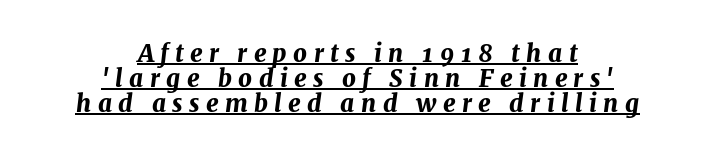
The image shows 24 px bold type, italic (leaning right); set centered, tight line spacing (1.04x), unusually wide letter spacing (+0.27 em), underlined.
